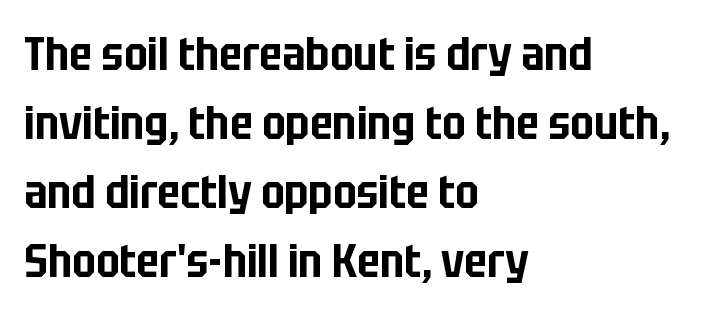
Q: Is the text italic (slanted)? A: No, it is upright.
Q: Is the typeface a serif or a sans-serif typeface? A: Sans-serif.
Q: Is the text underlined? A: No.
Q: How is the paragraph aligned? A: Left-aligned.
Q: Is the spacing between letters normal or unusually wide? A: Normal.
Q: Is the spacing between lines tight, normal or loose? A: Normal.
Q: Width (condensed, normal, or wide)? A: Condensed.
Q: Stroke contrast? A: Low.
Q: x-height? A: Large.
Q: Monospaced? A: No.
